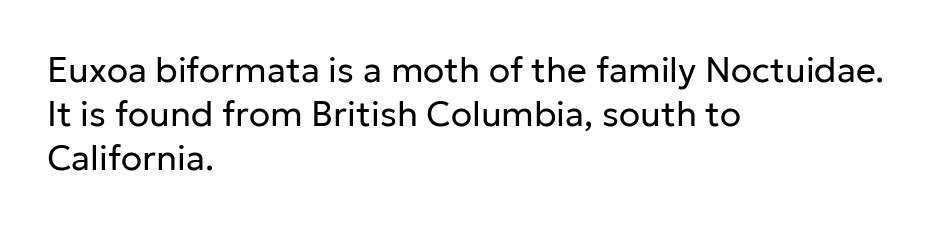
Q: Is the text bold? A: No.
Q: Is the text italic (slanted)? A: No, it is upright.
Q: Is the typeface a serif or a sans-serif typeface? A: Sans-serif.
Q: Is the text underlined? A: No.
Q: How is the paragraph aligned? A: Left-aligned.
Q: Is the spacing between letters normal or unusually wide? A: Normal.
Q: Is the spacing between lines tight, normal or loose? A: Normal.
Q: Width (condensed, normal, or wide)? A: Normal.
Q: Stroke contrast? A: Low.
Q: x-height? A: Medium.
Q: Monospaced? A: No.
